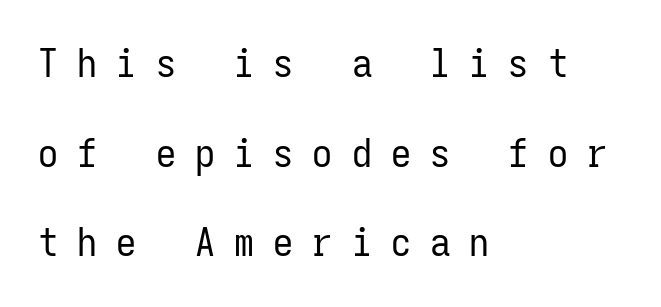
Does the type have serifs? No, each stem ends abruptly. The designer dialed line spacing up above the default. The letters march in equal steps, a hallmark of fixed-pitch type. The letterforms sit at book weight or below. Where is the straight margin? On the left. No italicization has been applied; the sample stays upright.
